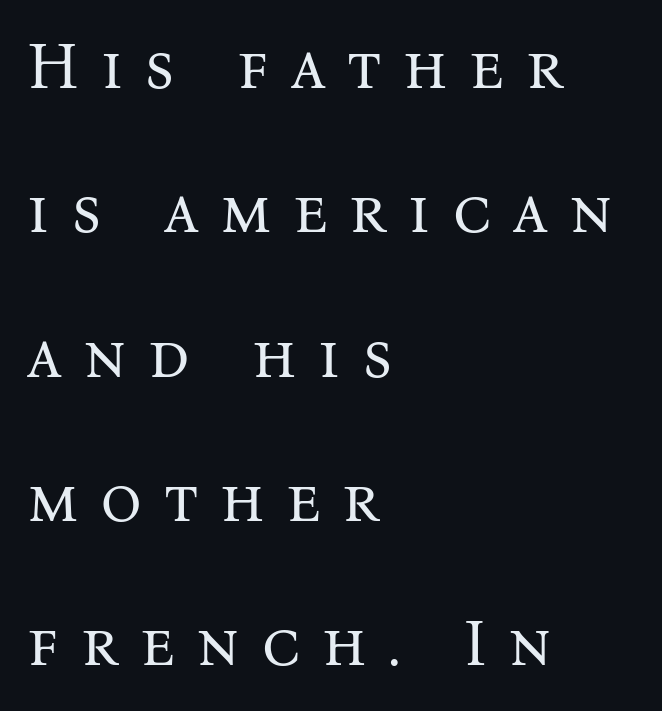
The image shows 65 px regular-weight serif type, upright; set left-aligned, loose line spacing (2.22x), unusually wide letter spacing (+0.33 em), not underlined; medium stroke contrast and a medium x-height.
